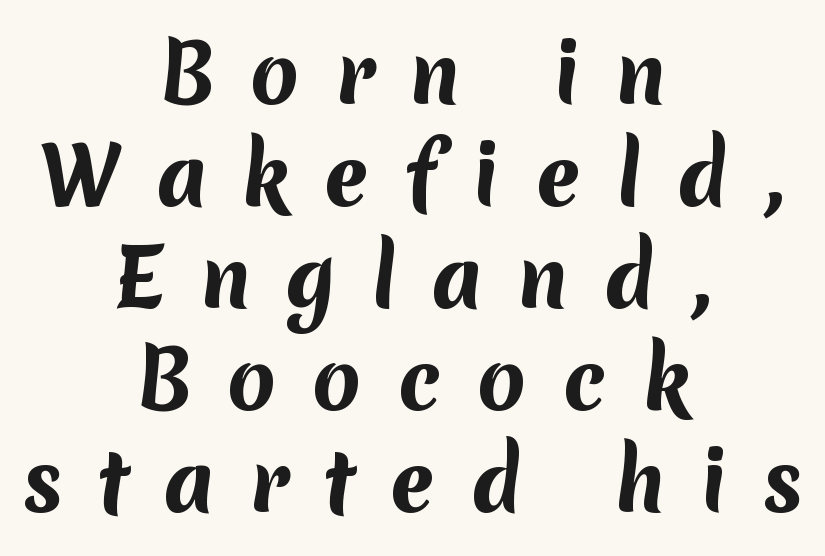
Emphasis by weight is at full strength: bold. Rule under the text: the space is simply empty. Words appear elongated and porous because spacing is wide. If you measured baseline to baseline, you'd find a middling distance.
